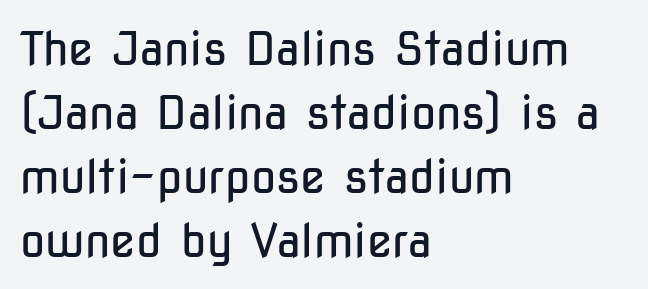
Q: Is the text bold? A: No.
Q: Is the text italic (slanted)? A: No, it is upright.
Q: Is the typeface a serif or a sans-serif typeface? A: Sans-serif.
Q: Is the text underlined? A: No.
Q: How is the paragraph aligned? A: Left-aligned.
Q: Is the spacing between letters normal or unusually wide? A: Normal.
Q: Is the spacing between lines tight, normal or loose? A: Normal.
Q: Width (condensed, normal, or wide)? A: Condensed.
Q: Stroke contrast? A: Low.
Q: x-height? A: Medium.
Q: Monospaced? A: No.
